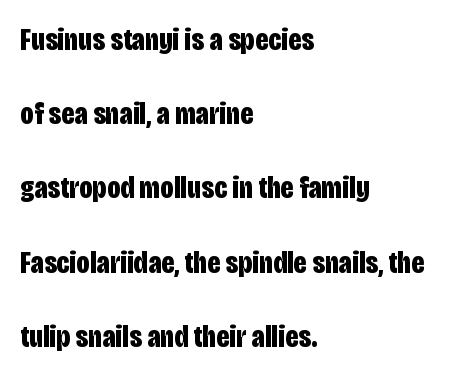
This rendering uses left alignment, leaving the right contour irregular. Check the space under the baseline: it is left empty. Is there any slant? The stems are plumb. This sample has the flowing, uneven cadence of proportional lettering. The letters carry no serifs — their stems end cleanly without finishing strokes.
